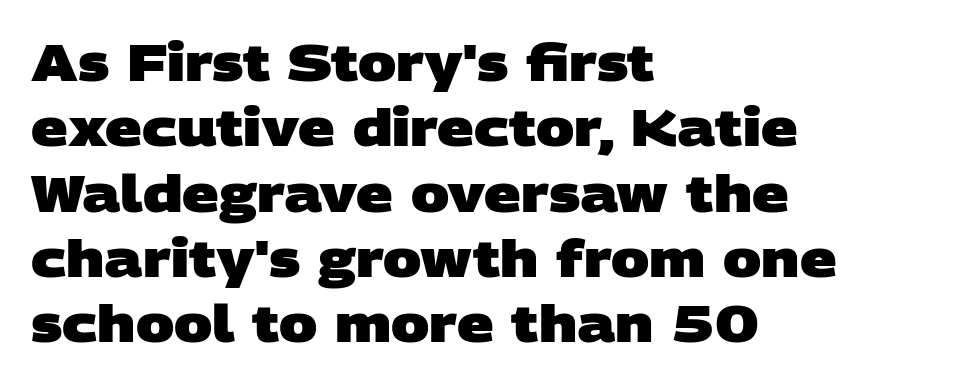
Q: Is the text bold? A: Yes.
Q: Is the typeface a serif or a sans-serif typeface? A: Sans-serif.
Q: Is the text underlined? A: No.
Q: How is the paragraph aligned? A: Left-aligned.
Q: Is the spacing between letters normal or unusually wide? A: Normal.
Q: Is the spacing between lines tight, normal or loose? A: Normal.
Q: Width (condensed, normal, or wide)? A: Wide.
Q: Stroke contrast? A: Low.
Q: x-height? A: Large.
Q: Monospaced? A: No.
